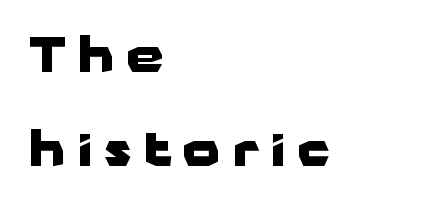
{"serif": "no", "italic": "no", "bold": "yes", "weight": "heavy", "width": "wide", "stroke_contrast": "low", "x_height": "medium", "monospaced": "no", "underline": "no", "align": "left", "line_spacing": "loose", "line_spacing_ratio": 2.01, "letter_spacing": "wide", "letter_spacing_em": 0.26, "glyph_px": 47}
